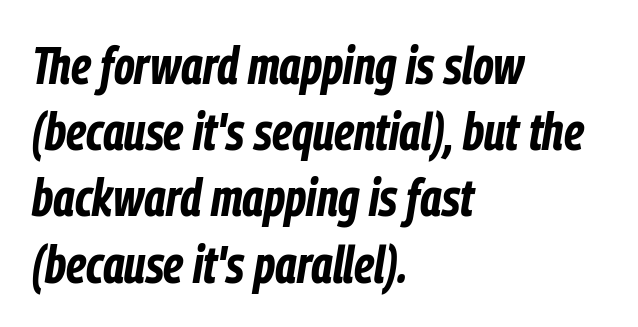
Q: Is the text bold? A: Yes.
Q: Is the text italic (slanted)? A: Yes, it leans right by about 9 degrees.
Q: Is the text underlined? A: No.
Q: How is the paragraph aligned? A: Left-aligned.
Q: Is the spacing between letters normal or unusually wide? A: Normal.
Q: Is the spacing between lines tight, normal or loose? A: Normal.
Q: Width (condensed, normal, or wide)? A: Condensed.
Q: Stroke contrast? A: Low.
Q: x-height? A: Medium.
Q: Monospaced? A: No.
